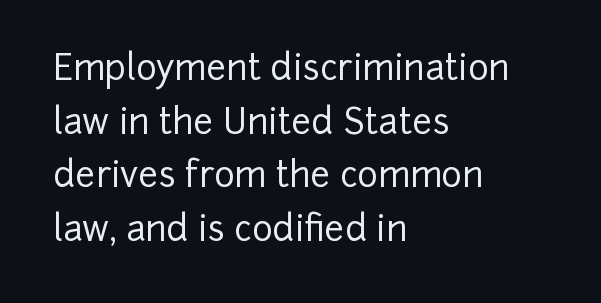
{"serif": "no", "italic": "no", "width": "normal", "stroke_contrast": "low", "x_height": "medium", "monospaced": "no", "underline": "no", "align": "left", "line_spacing": "normal", "line_spacing_ratio": 1.53, "letter_spacing": "normal", "letter_spacing_em": 0.0, "glyph_px": 35}
